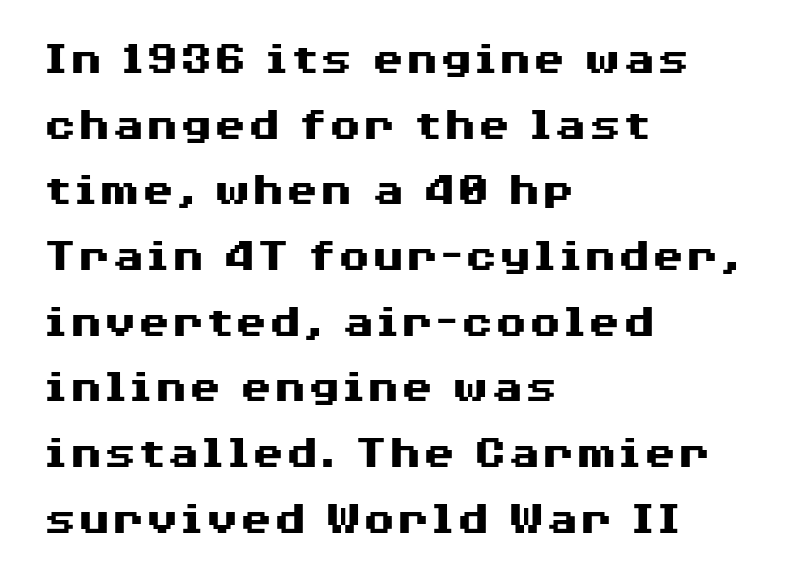
{"serif": "no", "italic": "no", "bold": "yes", "weight": "heavy", "width": "wide", "stroke_contrast": "medium", "x_height": "medium", "monospaced": "no", "underline": "no", "align": "left", "line_spacing": "normal", "line_spacing_ratio": 1.34, "letter_spacing": "normal", "letter_spacing_em": 0.0, "glyph_px": 49}
